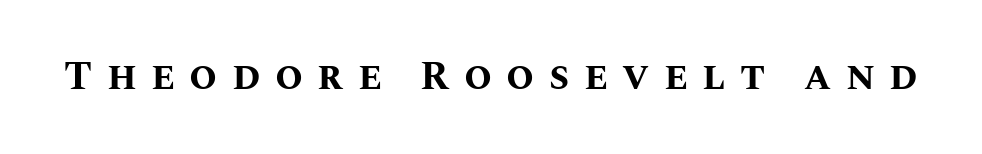
{"italic": "no", "bold": "yes", "weight": "bold", "width": "normal", "stroke_contrast": "medium", "x_height": "large", "monospaced": "no", "underline": "no", "letter_spacing": "wide", "letter_spacing_em": 0.36, "glyph_px": 40}
